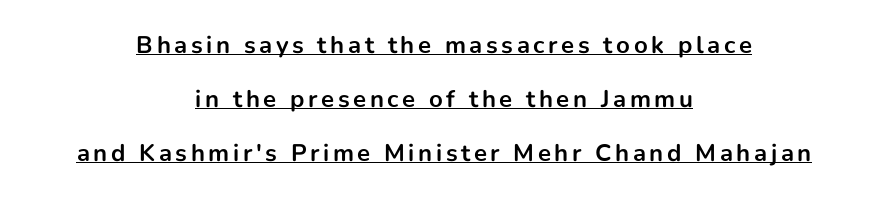
The image shows 24 px bold type, upright; set centered, loose line spacing (2.25x), underlined.
